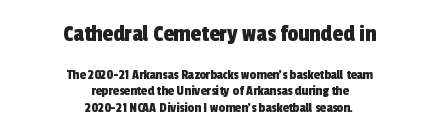
{"underline": "no", "align": "center", "line_spacing_ratio": 1.16, "letter_spacing": "normal", "letter_spacing_em": 0.0, "larger_block": "first", "size_ratio": 1.71, "glyph_px": 24}
